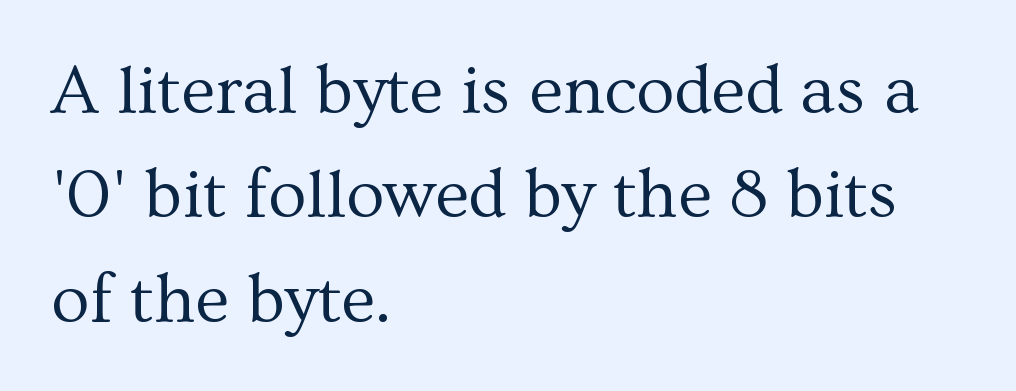
The image shows 70 px regular-weight serif type, upright; set left-aligned, normal line spacing (1.49x), normal letter spacing, not underlined; medium stroke contrast and a medium x-height.
